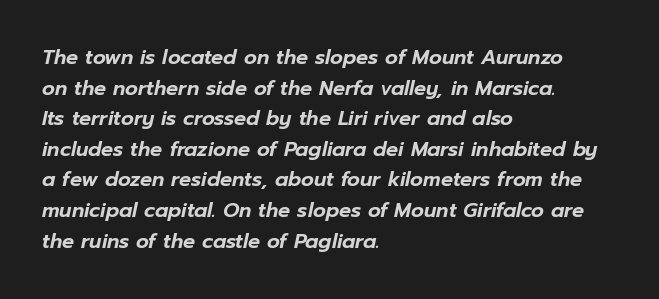
{"italic": "yes", "lean": "right", "slant_degrees": 12, "underline": "no", "align": "left", "line_spacing": "normal", "line_spacing_ratio": 1.53, "letter_spacing": "normal", "letter_spacing_em": 0.0, "glyph_px": 20}
